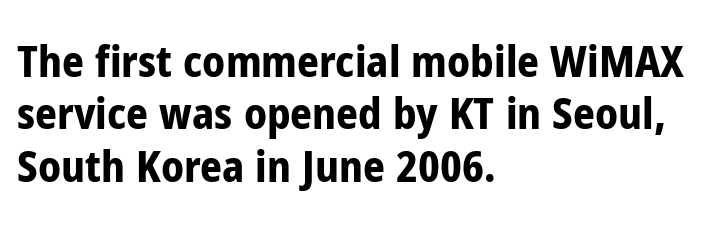
Q: Is the text bold? A: Yes.
Q: Is the text italic (slanted)? A: No, it is upright.
Q: Is the typeface a serif or a sans-serif typeface? A: Sans-serif.
Q: Is the text underlined? A: No.
Q: How is the paragraph aligned? A: Left-aligned.
Q: Is the spacing between letters normal or unusually wide? A: Normal.
Q: Width (condensed, normal, or wide)? A: Condensed.
Q: Stroke contrast? A: Low.
Q: x-height? A: Medium.
Q: Monospaced? A: No.
